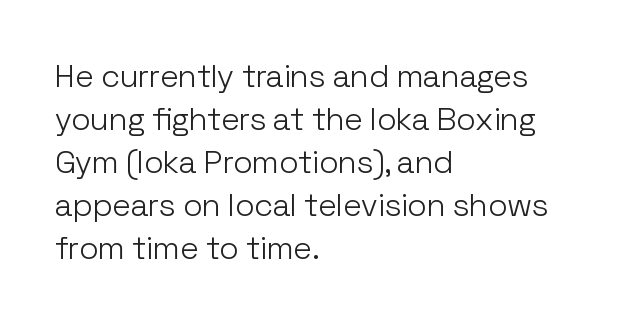
Q: Is the text bold? A: No.
Q: Is the text italic (slanted)? A: No, it is upright.
Q: Is the typeface a serif or a sans-serif typeface? A: Sans-serif.
Q: Is the text underlined? A: No.
Q: How is the paragraph aligned? A: Left-aligned.
Q: Is the spacing between letters normal or unusually wide? A: Normal.
Q: Is the spacing between lines tight, normal or loose? A: Normal.
Q: Width (condensed, normal, or wide)? A: Normal.
Q: Stroke contrast? A: Low.
Q: x-height? A: Medium.
Q: Monospaced? A: No.
